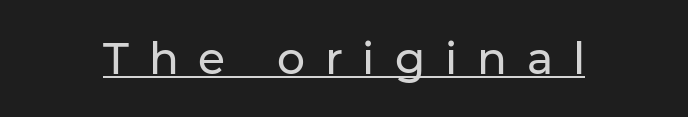
Q: Is the text italic (slanted)? A: No, it is upright.
Q: Is the typeface a serif or a sans-serif typeface? A: Sans-serif.
Q: Is the text underlined? A: Yes.
Q: Is the spacing between letters normal or unusually wide? A: Unusually wide.
Q: Width (condensed, normal, or wide)? A: Normal.
Q: Stroke contrast? A: Low.
Q: x-height? A: Medium.
Q: Monospaced? A: No.
